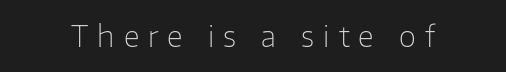
{"serif": "no", "italic": "no", "bold": "no", "weight": "light", "width": "normal", "stroke_contrast": "low", "x_height": "medium", "monospaced": "no", "underline": "no", "letter_spacing": "wide", "letter_spacing_em": 0.32, "glyph_px": 28}
